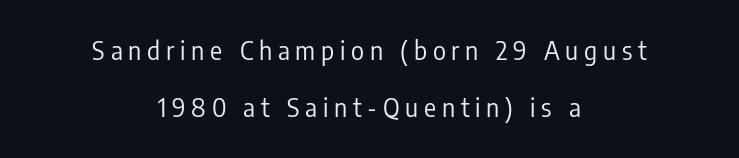
The image shows 25 px text type, upright; set centered, loose line spacing (2.29x), unusually wide letter spacing (+0.23 em), not underlined.
